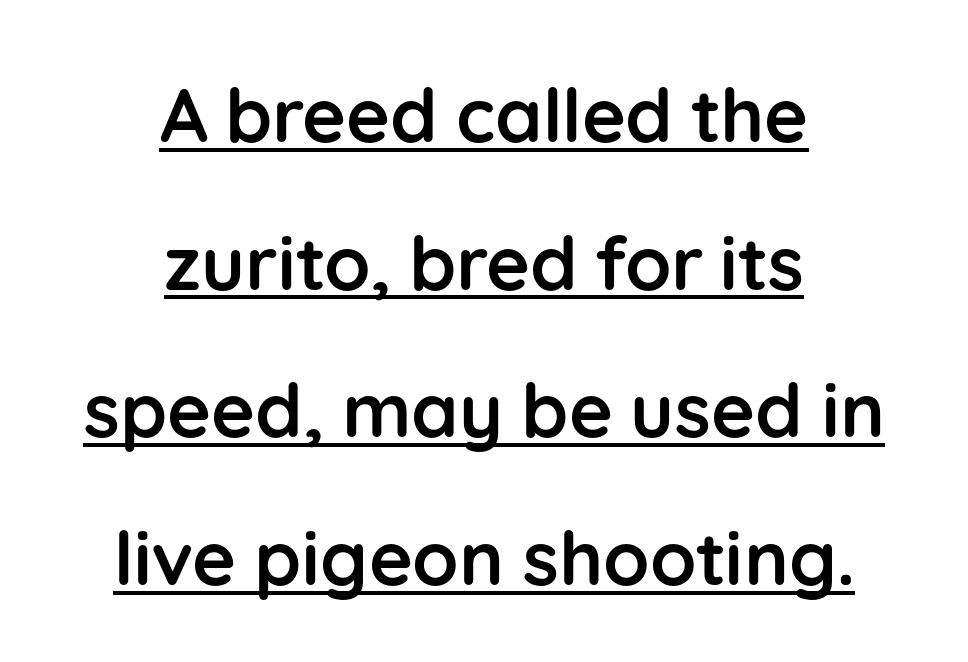
The face used here is proportionally spaced, like ordinary book or web type. A typographer would call this underscored text. The typography opts for an upright posture over an oblique one. Which margin do the lines hug? Neither — every line sits in the middle. The face used here has the dense, thick strokes of a bold. Students, observe: this is what heavily led, spacious text looks like.
